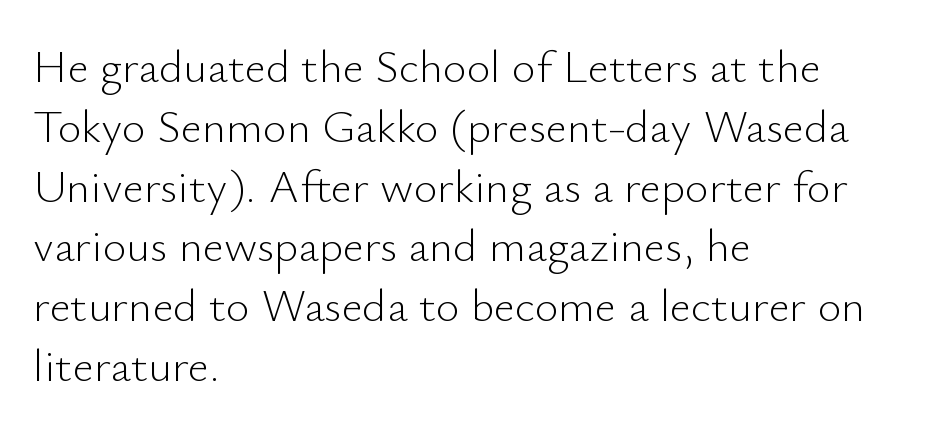
{"serif": "no", "italic": "no", "bold": "no", "weight": "light", "width": "normal", "stroke_contrast": "low", "x_height": "small", "monospaced": "no", "underline": "no", "align": "left", "line_spacing": "normal", "line_spacing_ratio": 1.3, "letter_spacing": "normal", "letter_spacing_em": 0.0, "glyph_px": 46}
